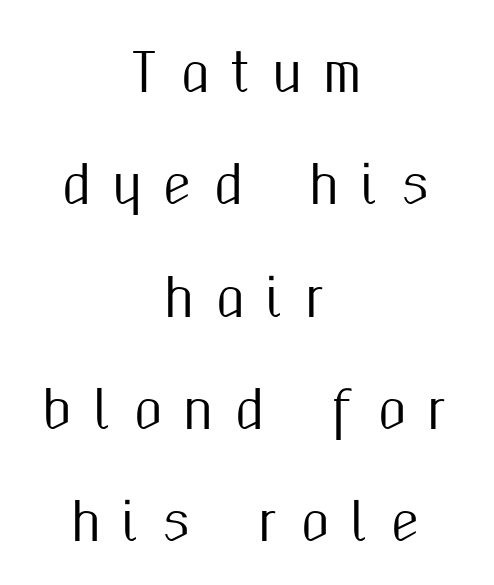
The image shows 52 px condensed sans-serif type, upright; set centered, loose line spacing (2.16x), unusually wide letter spacing (+0.41 em), not underlined; medium stroke contrast and a medium x-height.
